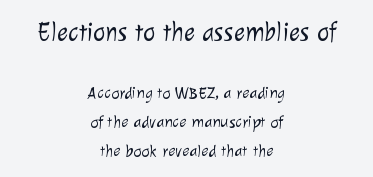
The image shows 26 px text type; set centered, line spacing 1.72x, normal letter spacing, not underlined; the first (top) block is 1.53x larger.
